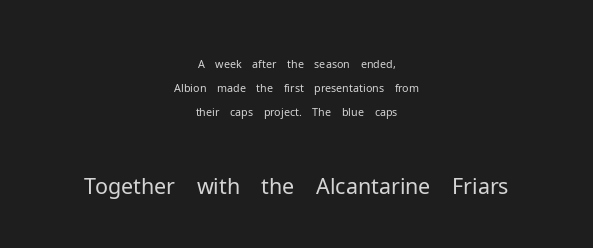
Glance below the letters and you will spot only blank space. The horizontal fit of the characters is conventional and even. Where is the straight margin? There isn't one; the lines are centered. Each new line begins almost immediately beneath the previous one. The designer gave the closing block more size than the opening block. Do the characters align in a grid? No, the font is proportional.
